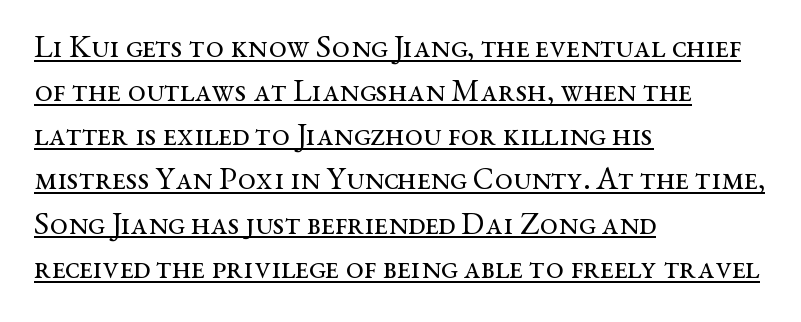
{"serif": "yes", "italic": "no", "bold": "no", "weight": "regular", "width": "wide", "stroke_contrast": "medium", "x_height": "medium", "monospaced": "no", "underline": "yes", "align": "left", "line_spacing": "normal", "line_spacing_ratio": 1.38, "letter_spacing": "normal", "letter_spacing_em": 0.0, "glyph_px": 32}
